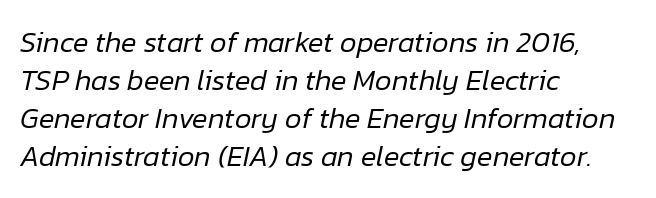
{"italic": "yes", "lean": "right", "slant_degrees": 12, "bold": "no", "weight": "regular", "width": "normal", "stroke_contrast": "low", "x_height": "medium", "monospaced": "no", "underline": "no", "align": "left", "line_spacing": "normal", "line_spacing_ratio": 1.31, "letter_spacing": "normal", "letter_spacing_em": 0.0, "glyph_px": 29}
